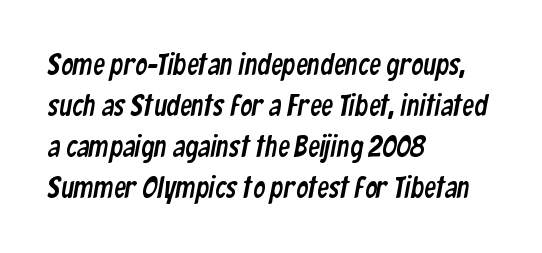
The letters advance in unequal steps, a hallmark of proportional type. In terms of letterspacing, this is plain default setting. All the whitespace from short lines collects on the right. Regarding leading, the lines here are spaced in the standard way. Font category for this specimen: sans-serif.
